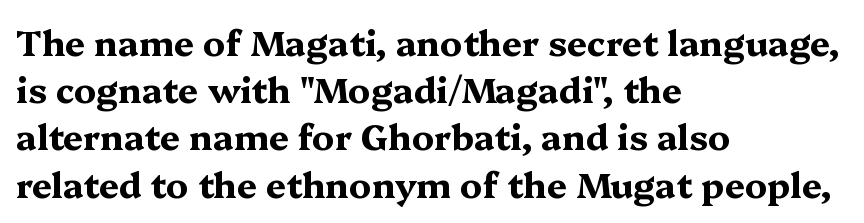
{"serif": "yes", "italic": "no", "bold": "yes", "weight": "bold", "width": "wide", "stroke_contrast": "medium", "x_height": "medium", "monospaced": "no", "underline": "no", "align": "left", "line_spacing": "normal", "line_spacing_ratio": 1.35, "letter_spacing": "normal", "letter_spacing_em": 0.0, "glyph_px": 35}
